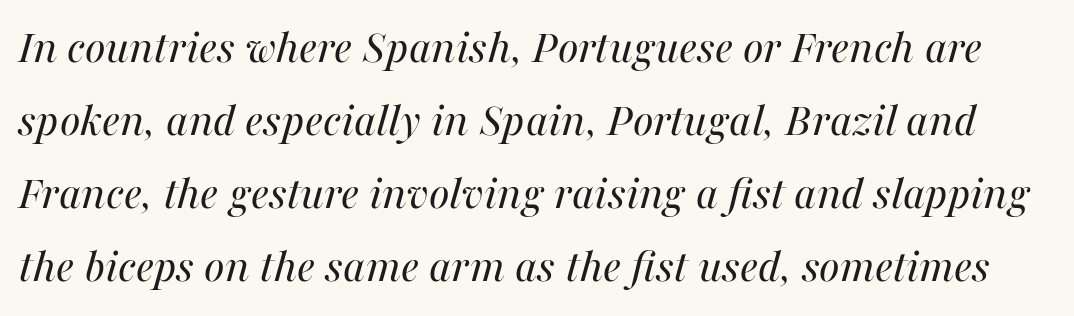
Q: Is the text bold? A: No.
Q: Is the text italic (slanted)? A: Yes, it leans right by about 16 degrees.
Q: Is the text underlined? A: No.
Q: Is the spacing between letters normal or unusually wide? A: Normal.
Q: Is the spacing between lines tight, normal or loose? A: Normal.
Q: Width (condensed, normal, or wide)? A: Normal.
Q: Stroke contrast? A: Medium.
Q: x-height? A: Medium.
Q: Monospaced? A: No.
